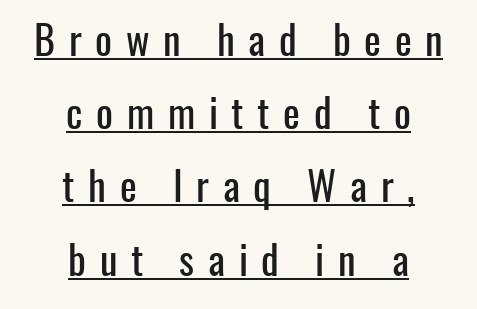
These lines were composed using upright roman letters. Honestly, the letter spacing is so wide it's the main thing you notice. The text block is weighted toward neither margin, spreading evenly from the middle. A rule runs beneath these lines of type. Observe the absence of serifs on each vertical stroke in this sample. Varying glyph widths throughout — classic text-font behaviour.
